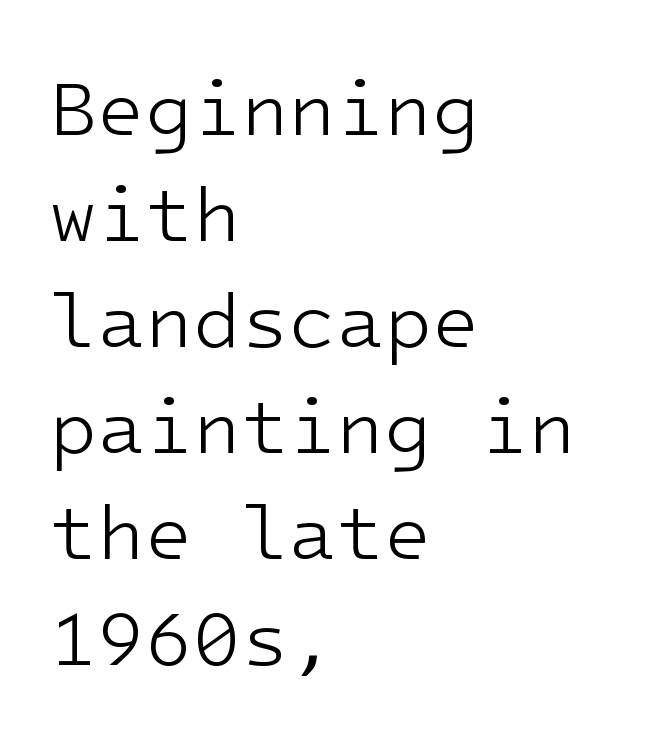
Q: Is the text bold? A: No.
Q: Is the text italic (slanted)? A: No, it is upright.
Q: Is the typeface a serif or a sans-serif typeface? A: Sans-serif.
Q: Is the text underlined? A: No.
Q: How is the paragraph aligned? A: Left-aligned.
Q: Is the spacing between letters normal or unusually wide? A: Normal.
Q: Is the spacing between lines tight, normal or loose? A: Normal.
Q: Width (condensed, normal, or wide)? A: Normal.
Q: Stroke contrast? A: Low.
Q: x-height? A: Medium.
